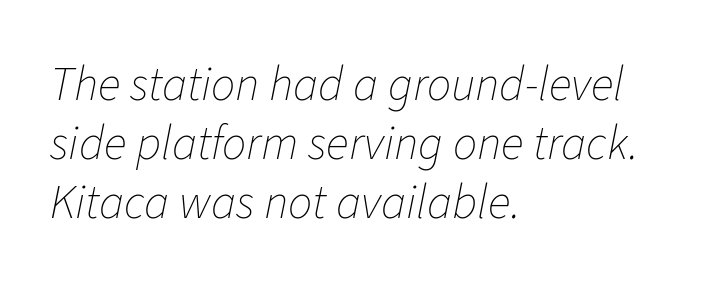
{"italic": "yes", "lean": "right", "slant_degrees": 11, "bold": "no", "weight": "thin", "width": "normal", "stroke_contrast": "low", "x_height": "medium", "monospaced": "no", "underline": "no", "align": "left", "line_spacing_ratio": 1.23, "letter_spacing": "normal", "letter_spacing_em": 0.0, "glyph_px": 48}
